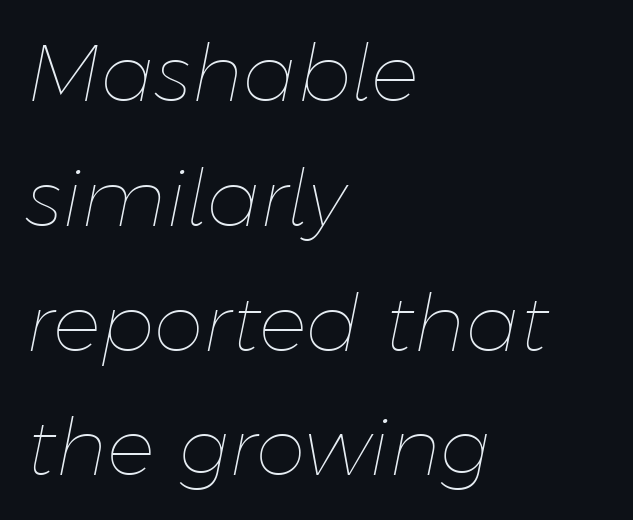
Q: Is the text bold? A: No.
Q: Is the text italic (slanted)? A: Yes, it leans right by about 11 degrees.
Q: Is the text underlined? A: No.
Q: How is the paragraph aligned? A: Left-aligned.
Q: Is the spacing between letters normal or unusually wide? A: Normal.
Q: Is the spacing between lines tight, normal or loose? A: Normal.
Q: Width (condensed, normal, or wide)? A: Normal.
Q: Stroke contrast? A: Low.
Q: x-height? A: Medium.
Q: Monospaced? A: No.
